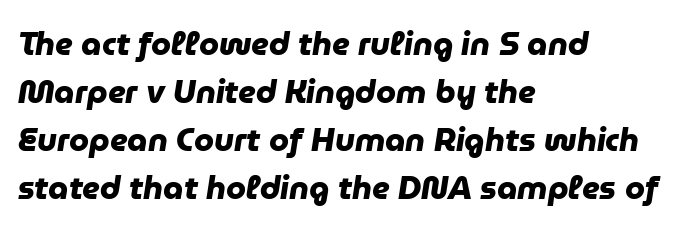
Q: Is the text bold? A: Yes.
Q: Is the typeface a serif or a sans-serif typeface? A: Sans-serif.
Q: Is the text underlined? A: No.
Q: How is the paragraph aligned? A: Left-aligned.
Q: Is the spacing between letters normal or unusually wide? A: Normal.
Q: Is the spacing between lines tight, normal or loose? A: Normal.
Q: Width (condensed, normal, or wide)? A: Normal.
Q: Stroke contrast? A: Low.
Q: x-height? A: Medium.
Q: Monospaced? A: No.
